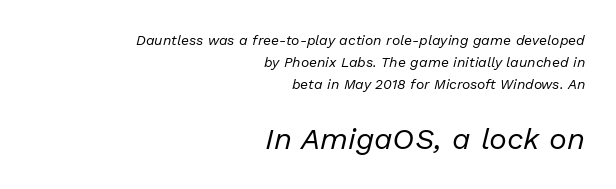
{"italic": "yes", "lean": "right", "slant_degrees": 13, "bold": "no", "weight": "regular", "width": "normal", "stroke_contrast": "low", "x_height": "medium", "monospaced": "no", "underline": "no", "align": "right", "line_spacing": "normal", "line_spacing_ratio": 1.58, "letter_spacing": "normal", "letter_spacing_em": 0.0, "larger_block": "second", "size_ratio": 2.14, "glyph_px": 30}
